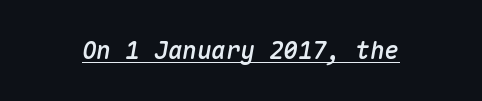
{"italic": "yes", "lean": "right", "slant_degrees": 10, "underline": "yes", "letter_spacing": "normal", "letter_spacing_em": 0.0, "glyph_px": 24}
